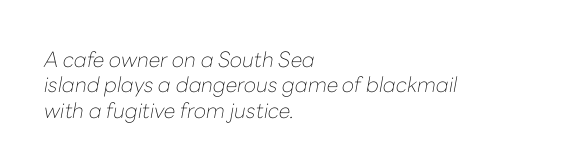
The image shows 21 px text type, italic (leaning right); set left-aligned, line spacing 1.21x, normal letter spacing, not underlined.
